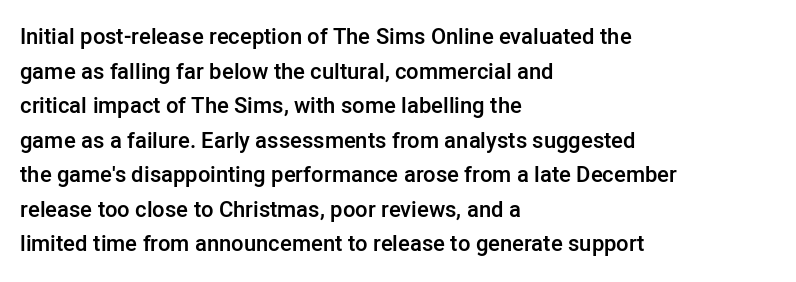
{"italic": "no", "bold": "semi", "underline": "no", "align": "left", "line_spacing": "normal", "line_spacing_ratio": 1.57, "letter_spacing": "normal", "letter_spacing_em": 0.0, "glyph_px": 22}
